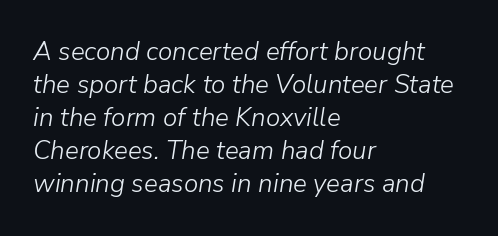
The image shows 26 px text type, italic (leaning right); set left-aligned, normal line spacing (1.27x), normal letter spacing, not underlined.
